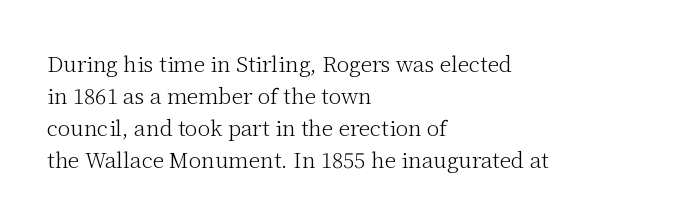
Vertical strokes here are truly vertical. The paragraph has a hard left edge and a soft right edge. The rendering uses a moderate line-height, typical for paragraphs. The cut favours lightness, reaching ordinary text weight at its darkest.
